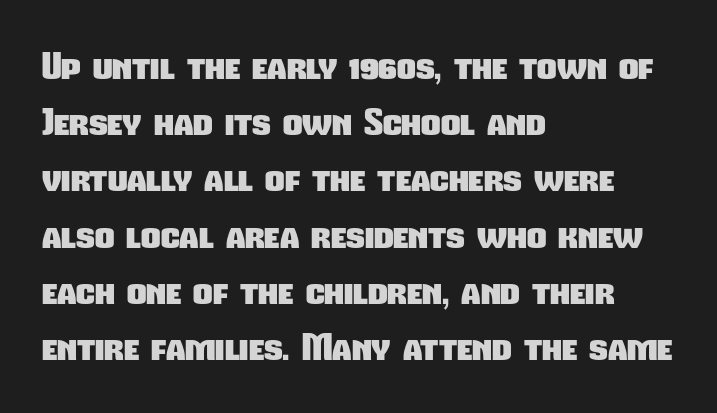
{"serif": "no", "bold": "yes", "weight": "heavy", "width": "condensed", "stroke_contrast": "low", "x_height": "medium", "monospaced": "no", "underline": "no", "align": "left", "line_spacing": "normal", "line_spacing_ratio": 1.48, "letter_spacing": "normal", "letter_spacing_em": 0.0, "glyph_px": 38}
